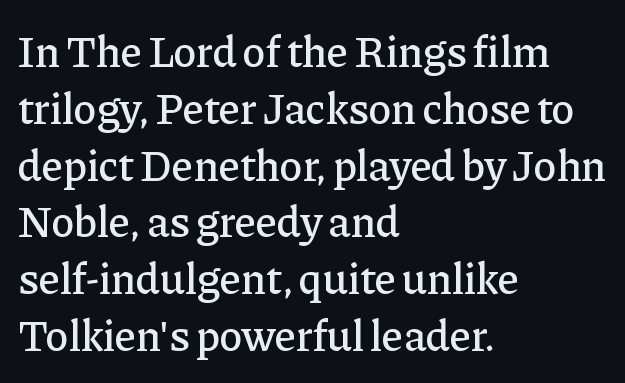
One-word summary of the alignment: left. A typesetter would call this proportional, since set widths differ per character. Honestly, there is no underline to notice here at all. In terms of leading, this rendering sits right in the middle. Standard letterfit; no display-style spreading of the glyphs.
